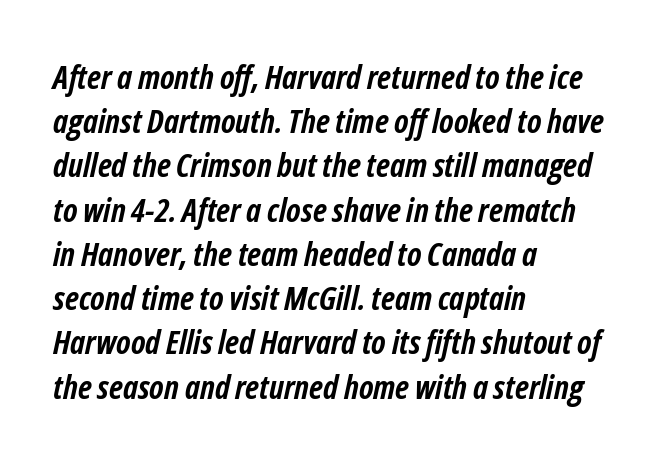
Nobody touched the tracking dial on this one. Any mark beneath the type? The region is blank. Compared with an ordinary text face, these strokes are far heavier — a full bold. The whole block is typeset with a tilt.
